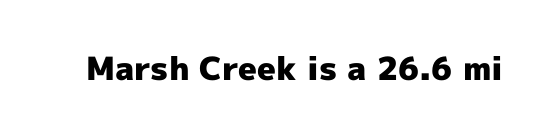
Q: Is the text bold? A: Yes.
Q: Is the text italic (slanted)? A: No, it is upright.
Q: Is the typeface a serif or a sans-serif typeface? A: Sans-serif.
Q: Is the text underlined? A: No.
Q: Is the spacing between letters normal or unusually wide? A: Normal.
Q: Width (condensed, normal, or wide)? A: Normal.
Q: x-height? A: Medium.
Q: Monospaced? A: No.
